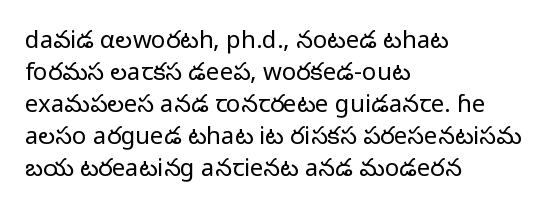
Q: Is the text bold? A: No.
Q: Is the text italic (slanted)? A: No, it is upright.
Q: Is the text underlined? A: No.
Q: How is the paragraph aligned? A: Left-aligned.
Q: Is the spacing between letters normal or unusually wide? A: Normal.
Q: Is the spacing between lines tight, normal or loose? A: Normal.
